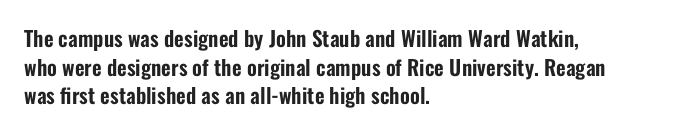
The image shows 21 px text type, upright; set left-aligned, normal line spacing (1.36x), normal letter spacing, not underlined.
